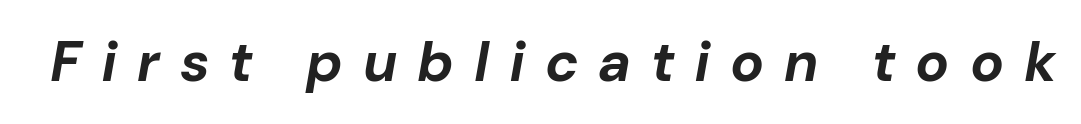
Plain, unruled lines of type. The strokes are fattened all the way to bold. These lines are rendered in a variable-pitch font. You could only call the tracking loose — the letters float apart.
